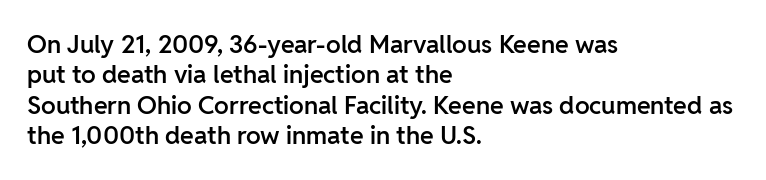
Q: Is the text bold? A: Semi-bold.
Q: Is the text italic (slanted)? A: No, it is upright.
Q: Is the text underlined? A: No.
Q: How is the paragraph aligned? A: Left-aligned.
Q: Is the spacing between letters normal or unusually wide? A: Normal.
